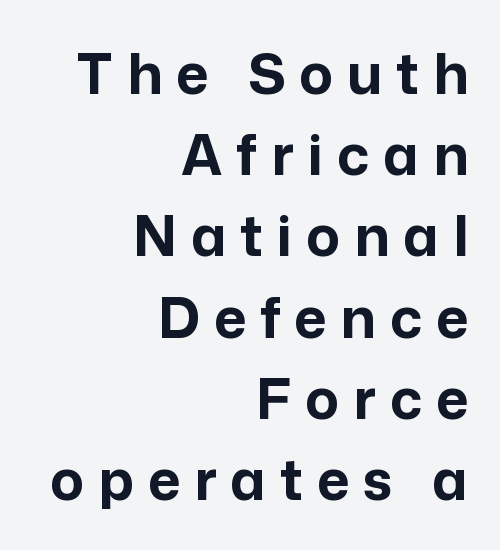
{"serif": "no", "italic": "no", "bold": "yes", "weight": "bold", "width": "normal", "stroke_contrast": "low", "x_height": "medium", "monospaced": "no", "underline": "no", "align": "right", "line_spacing": "normal", "line_spacing_ratio": 1.45, "letter_spacing": "wide", "letter_spacing_em": 0.25, "glyph_px": 56}
